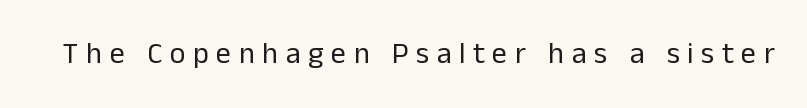
{"serif": "no", "italic": "no", "bold": "no", "weight": "regular", "width": "normal", "stroke_contrast": "low", "x_height": "medium", "monospaced": "no", "underline": "no", "letter_spacing": "wide", "letter_spacing_em": 0.25, "glyph_px": 30}
